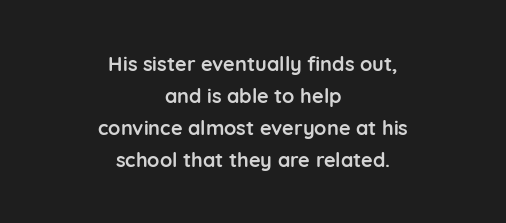
The space beneath each line is pristine and unruled. The face used here has the dense, thick strokes of a bold. Default kerning and tracking; the words read as compact shapes. Rendered with straight, roman letterforms. Horizontal bands of white between lines are of average thickness.
